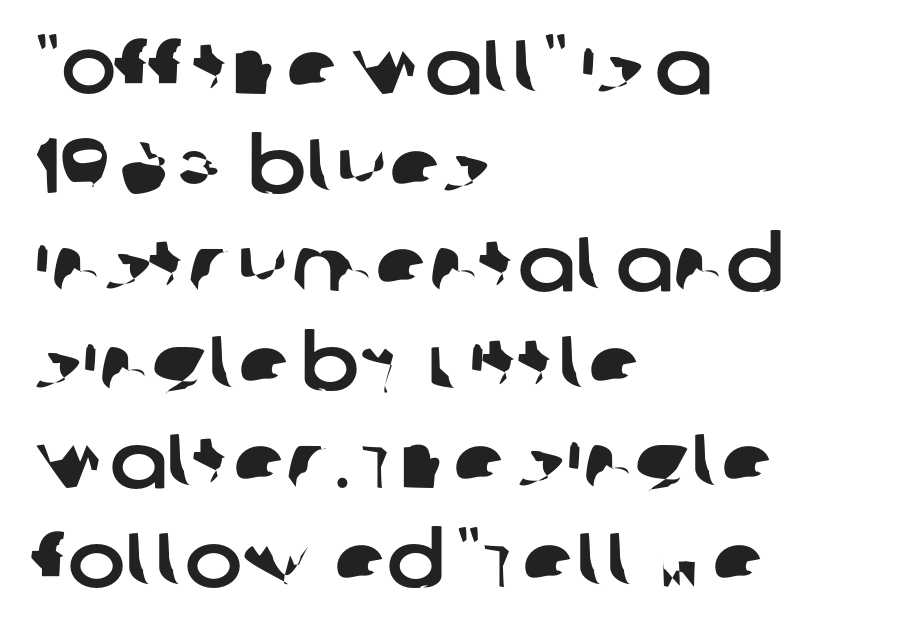
The image shows 77 px sans-serif type; set left-aligned, normal line spacing (1.28x), normal letter spacing, not underlined; low stroke contrast and a large x-height.
